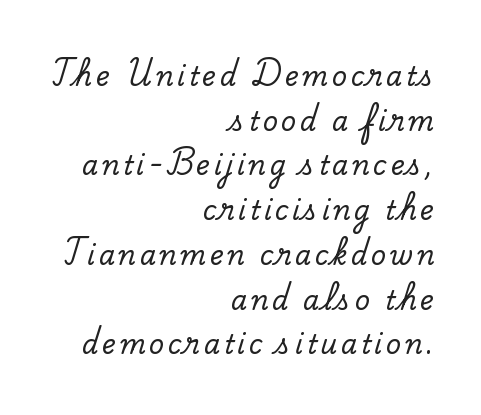
Only glyphs here, with clear space below each row. The text block is weighted toward the right margin, trailing off unevenly leftward.
